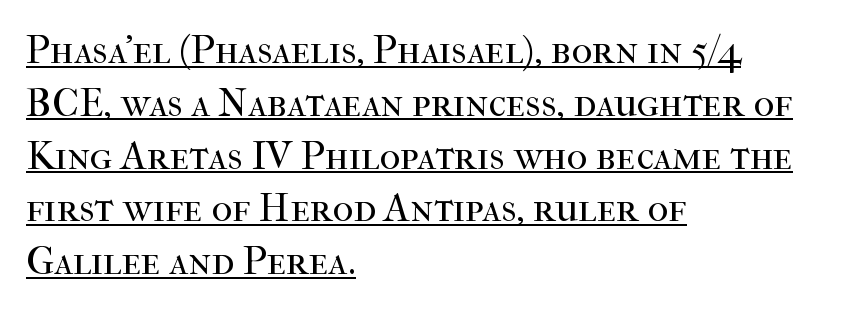
{"serif": "yes", "italic": "no", "bold": "no", "weight": "regular", "width": "normal", "stroke_contrast": "high", "x_height": "medium", "monospaced": "no", "underline": "yes", "align": "left", "line_spacing": "normal", "line_spacing_ratio": 1.32, "letter_spacing": "normal", "letter_spacing_em": 0.0, "glyph_px": 40}
